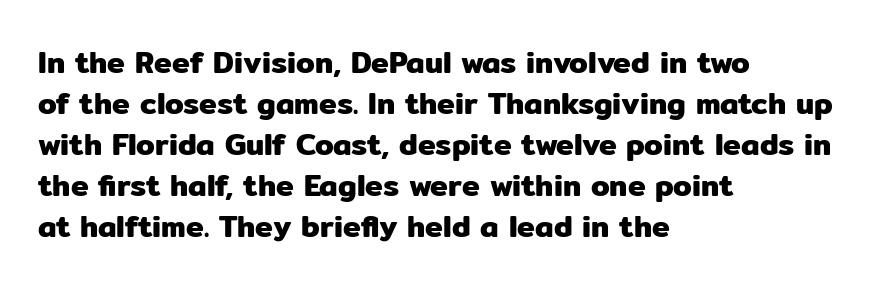
The image shows 30 px sans-serif type, upright; set left-aligned, normal line spacing (1.37x), normal letter spacing, not underlined; low stroke contrast and a medium x-height.
